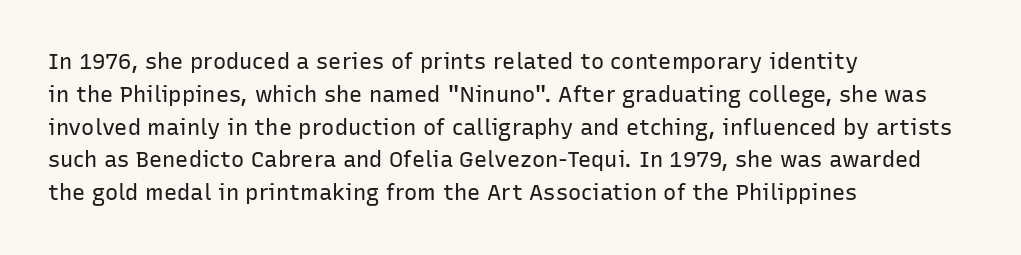
{"italic": "no", "bold": "no", "underline": "no", "align": "left", "line_spacing": "normal", "line_spacing_ratio": 1.49, "letter_spacing": "normal", "letter_spacing_em": 0.0, "glyph_px": 22}
